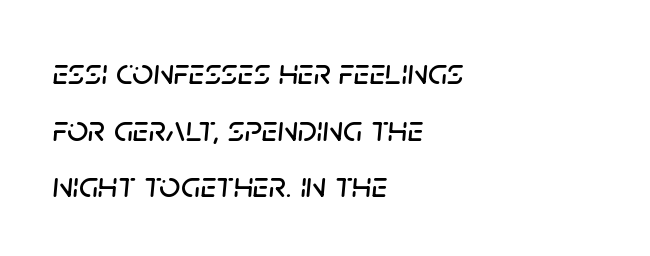
The image shows 37 px text type, italic (leaning right); set left-aligned, normal line spacing (1.53x), normal letter spacing, not underlined; low stroke contrast and a large x-height.
